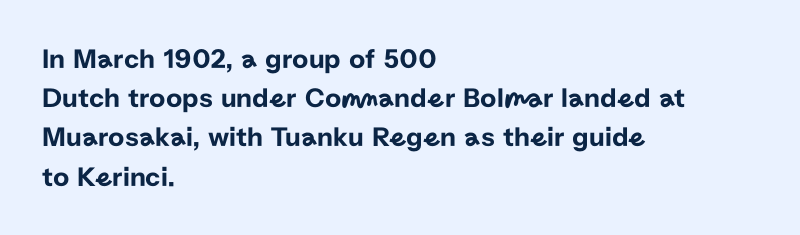
This block has exactly the height ordinary leading produces. Horizontally, the lines are justified to the leading edge only. Each letter keeps its own natural width here, so spacing adapts to shape. Observe the ordinary spacing: letters are neighbours, not strangers. Font category for this specimen: sans-serif.
